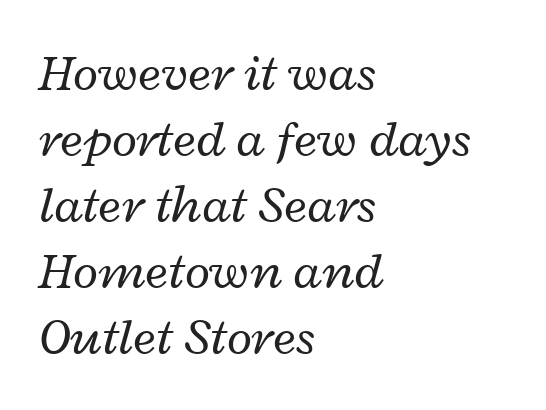
{"italic": "yes", "lean": "right", "slant_degrees": 12, "bold": "no", "weight": "regular", "width": "wide", "stroke_contrast": "low", "x_height": "medium", "monospaced": "no", "underline": "no", "align": "left", "line_spacing": "normal", "line_spacing_ratio": 1.27, "letter_spacing": "normal", "letter_spacing_em": 0.0, "glyph_px": 52}
